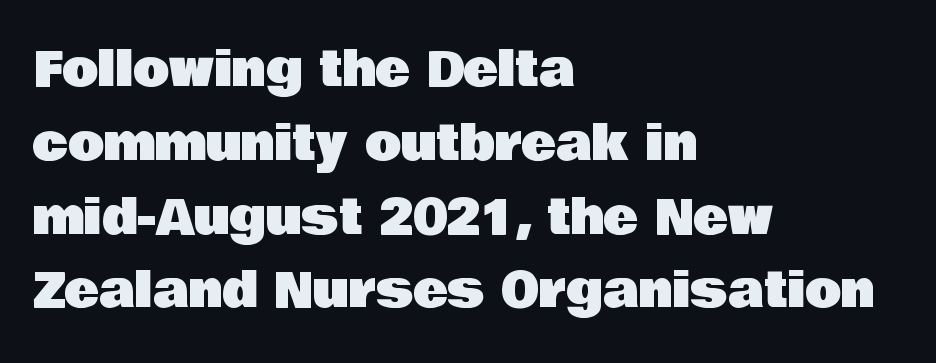
{"serif": "no", "italic": "no", "width": "normal", "stroke_contrast": "low", "x_height": "large", "monospaced": "no", "underline": "no", "align": "left", "line_spacing": "normal", "line_spacing_ratio": 1.57, "letter_spacing": "normal", "letter_spacing_em": 0.0, "glyph_px": 47}
